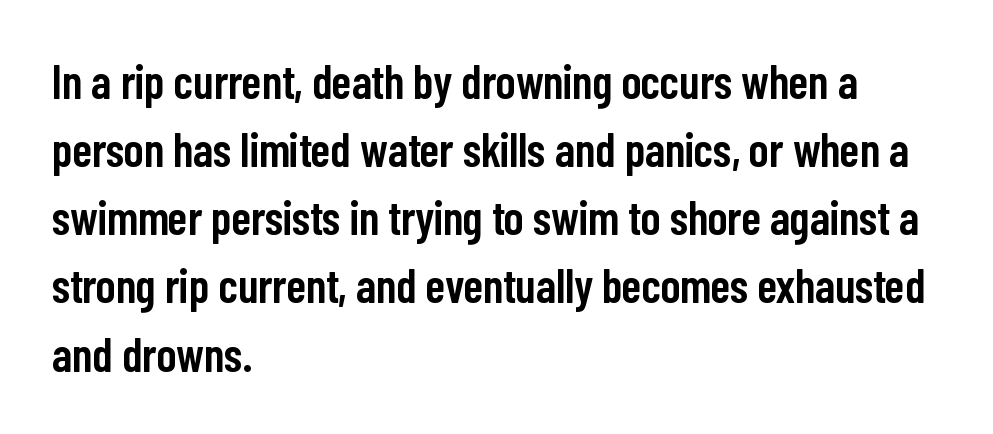
Stems and bowls a touch heavier than normal — semibold. The letters stand straight up with perfectly vertical stems. Letterform terminals end flat and unadorned throughout the passage. Each letter keeps its own natural width here, so spacing adapts to shape. The space between consecutive lines is moderate. This rendering leaves character spacing at its baseline value.
